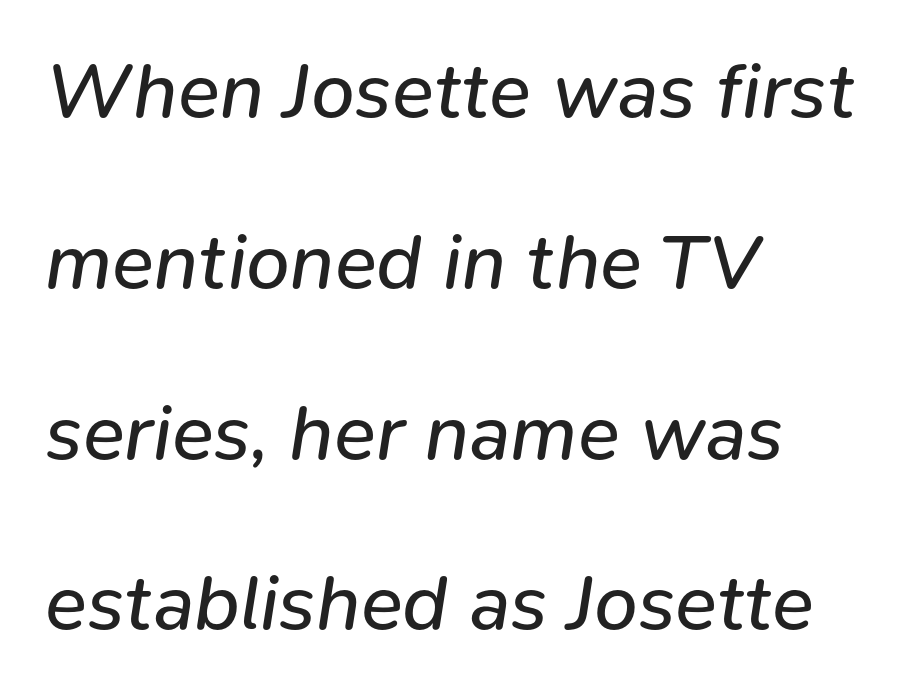
These lines stand farther apart than default settings would place them. Any mark beneath the type? The region is blank. The face used here has a pronounced slope to its letters. This reads as an unemphasized weight, regular at the heaviest.
